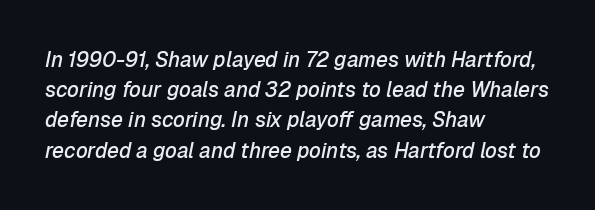
Q: Is the text bold? A: Semi-bold.
Q: Is the text italic (slanted)? A: Yes, it leans right by about 12 degrees.
Q: Is the text underlined? A: No.
Q: How is the paragraph aligned? A: Left-aligned.
Q: Is the spacing between letters normal or unusually wide? A: Normal.
Q: Is the spacing between lines tight, normal or loose? A: Normal.
